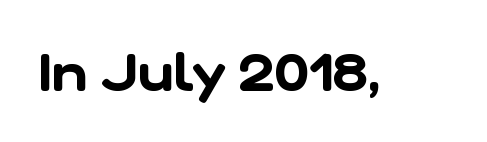
The image shows 54 px sans-serif type; set normal letter spacing, not underlined; low stroke contrast and a medium x-height.
